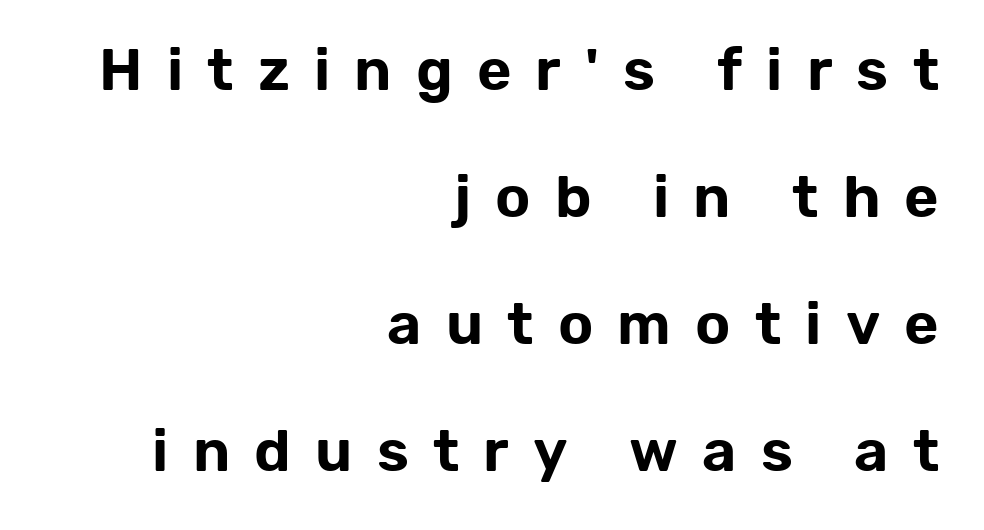
Q: Is the text italic (slanted)? A: No, it is upright.
Q: Is the typeface a serif or a sans-serif typeface? A: Sans-serif.
Q: Is the text underlined? A: No.
Q: How is the paragraph aligned? A: Right-aligned.
Q: Is the spacing between letters normal or unusually wide? A: Unusually wide.
Q: Is the spacing between lines tight, normal or loose? A: Loose.
Q: Width (condensed, normal, or wide)? A: Normal.
Q: Stroke contrast? A: Low.
Q: x-height? A: Medium.
Q: Monospaced? A: No.
